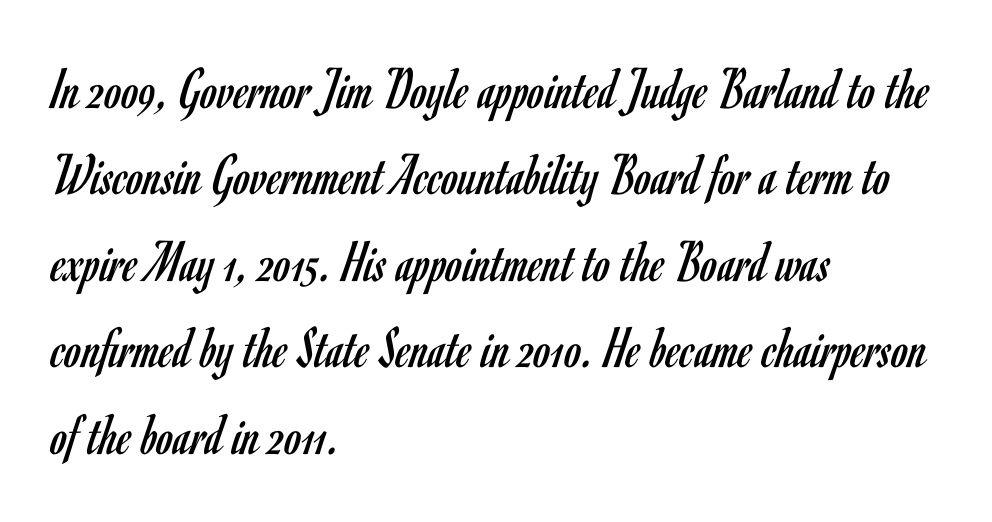
{"serif": "no", "bold": "no", "weight": "regular", "width": "condensed", "stroke_contrast": "low", "x_height": "small", "monospaced": "no", "underline": "no", "align": "left", "line_spacing": "normal", "line_spacing_ratio": 1.44, "letter_spacing": "normal", "letter_spacing_em": 0.0, "glyph_px": 60}
